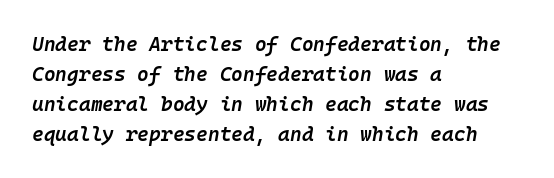
{"italic": "yes", "lean": "right", "slant_degrees": 10, "bold": "semi", "underline": "no", "align": "left", "line_spacing": "normal", "line_spacing_ratio": 1.5, "letter_spacing": "normal", "letter_spacing_em": 0.0, "glyph_px": 20}
